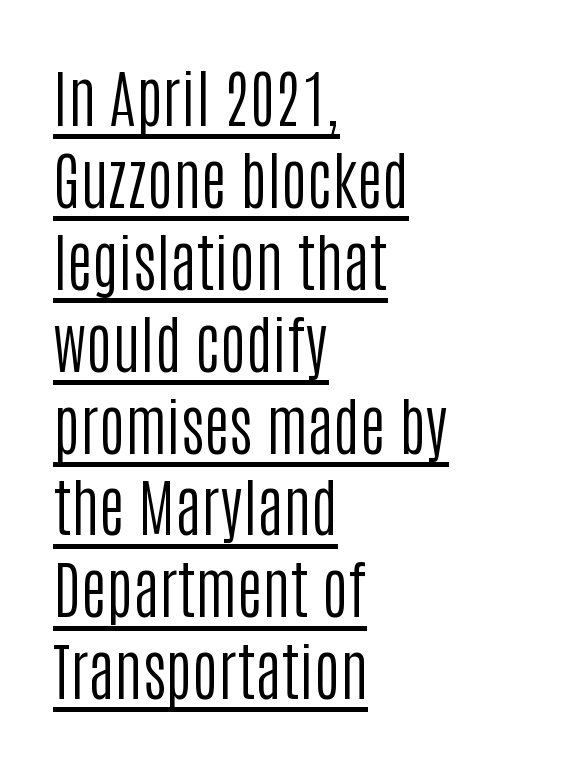
Q: Is the text bold? A: No.
Q: Is the text italic (slanted)? A: No, it is upright.
Q: Is the typeface a serif or a sans-serif typeface? A: Sans-serif.
Q: Is the text underlined? A: Yes.
Q: How is the paragraph aligned? A: Left-aligned.
Q: Is the spacing between letters normal or unusually wide? A: Normal.
Q: Is the spacing between lines tight, normal or loose? A: Normal.
Q: Width (condensed, normal, or wide)? A: Condensed.
Q: Stroke contrast? A: Low.
Q: x-height? A: Large.
Q: Monospaced? A: No.
